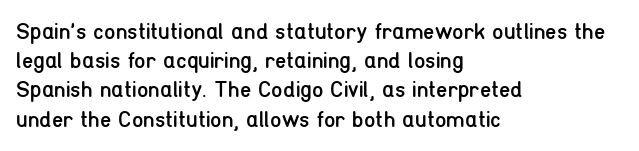
Nothing unusual about the tracking: characters are spaced as the font intends. Caption: multi-line text, flush left, ragged right. How would I describe the line gaps? Plain and ordinary. Unbolded letterforms with no extra heft.
